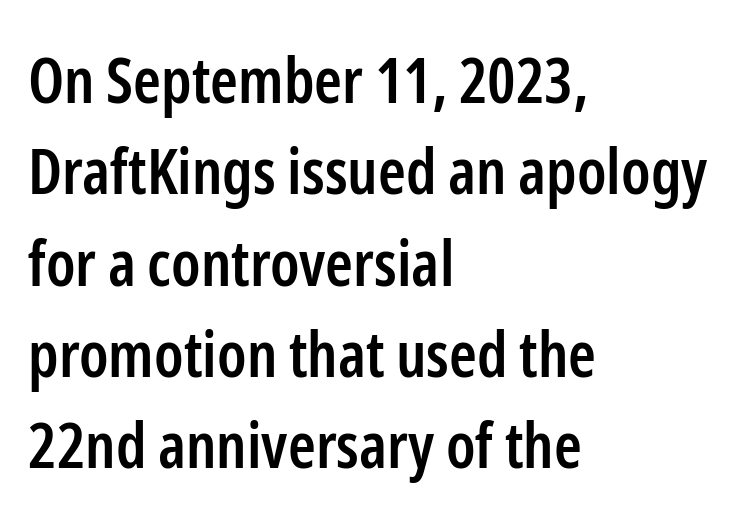
Ordinary non-slanted type is in use. A normal amount of white space separates one row of letters from the next. A typesetter would call this proportional, since set widths differ per character. A somewhat darkened texture: the type is semibold rather than bold. Decoration check: the copy has no underline. The lines in this sample share a left origin and differ only in where they stop.
